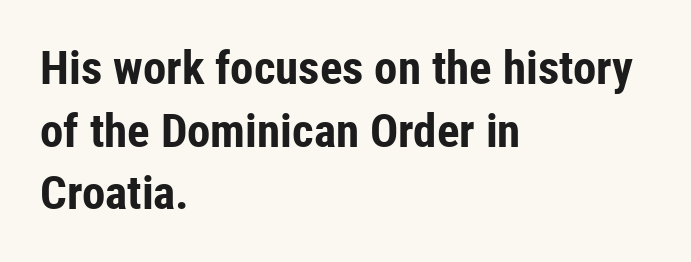
Q: Is the text bold? A: Yes.
Q: Is the text italic (slanted)? A: No, it is upright.
Q: Is the typeface a serif or a sans-serif typeface? A: Sans-serif.
Q: Is the text underlined? A: No.
Q: How is the paragraph aligned? A: Left-aligned.
Q: Is the spacing between letters normal or unusually wide? A: Normal.
Q: Is the spacing between lines tight, normal or loose? A: Normal.
Q: Width (condensed, normal, or wide)? A: Condensed.
Q: Stroke contrast? A: Low.
Q: x-height? A: Medium.
Q: Monospaced? A: No.
